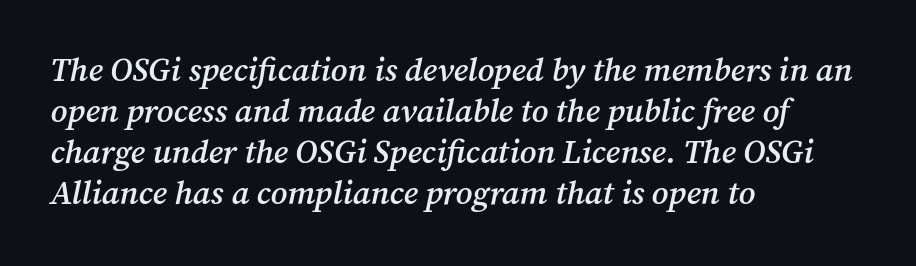
This sample uses a serif face. Caption: multi-line text, flush left, ragged right. The rendering uses natural spacing where letterforms have individual widths. What stands out about the letter spacing? Nothing — it is the standard amount.
